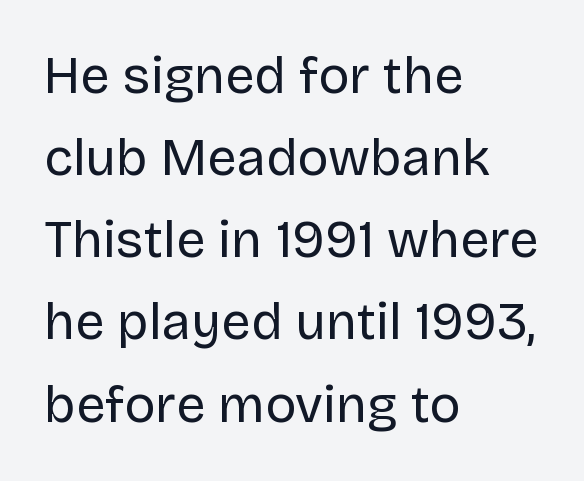
Q: Is the text bold? A: No.
Q: Is the text italic (slanted)? A: No, it is upright.
Q: Is the typeface a serif or a sans-serif typeface? A: Sans-serif.
Q: Is the text underlined? A: No.
Q: How is the paragraph aligned? A: Left-aligned.
Q: Is the spacing between letters normal or unusually wide? A: Normal.
Q: Is the spacing between lines tight, normal or loose? A: Normal.
Q: Width (condensed, normal, or wide)? A: Normal.
Q: Stroke contrast? A: Low.
Q: x-height? A: Large.
Q: Monospaced? A: No.
